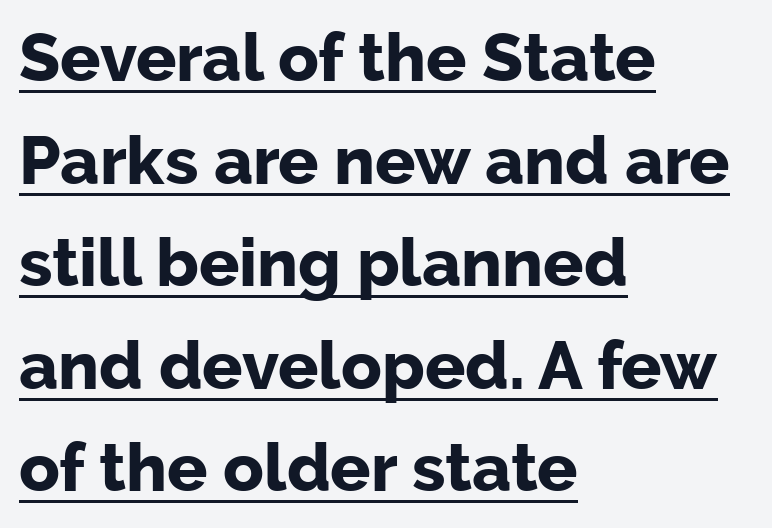
The image shows 67 px bold sans-serif type, upright; set left-aligned, normal line spacing (1.53x), normal letter spacing, underlined; low stroke contrast and a medium x-height.
